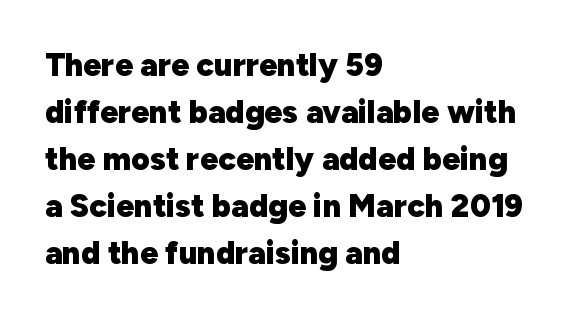
{"serif": "no", "italic": "no", "bold": "yes", "weight": "heavy", "width": "normal", "stroke_contrast": "low", "x_height": "medium", "monospaced": "no", "underline": "no", "align": "left", "line_spacing": "normal", "line_spacing_ratio": 1.47, "letter_spacing": "normal", "letter_spacing_em": 0.0, "glyph_px": 32}
